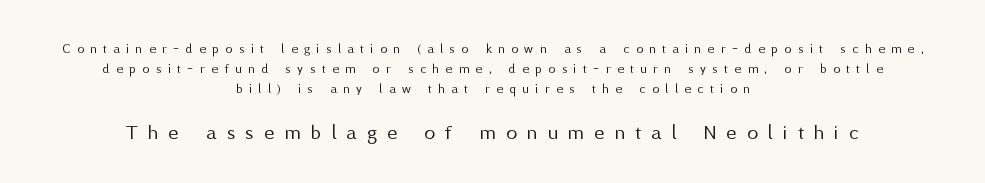
Q: Is the text bold? A: No.
Q: Is the text italic (slanted)? A: No, it is upright.
Q: Is the text underlined? A: No.
Q: How is the paragraph aligned? A: Centered.
Q: Is the spacing between letters normal or unusually wide? A: Unusually wide.
Q: Is the spacing between lines tight, normal or loose? A: Normal.
Q: Which block of text is set in a larger size, the first (top) or the second (bottom)? A: The second (bottom) one.
